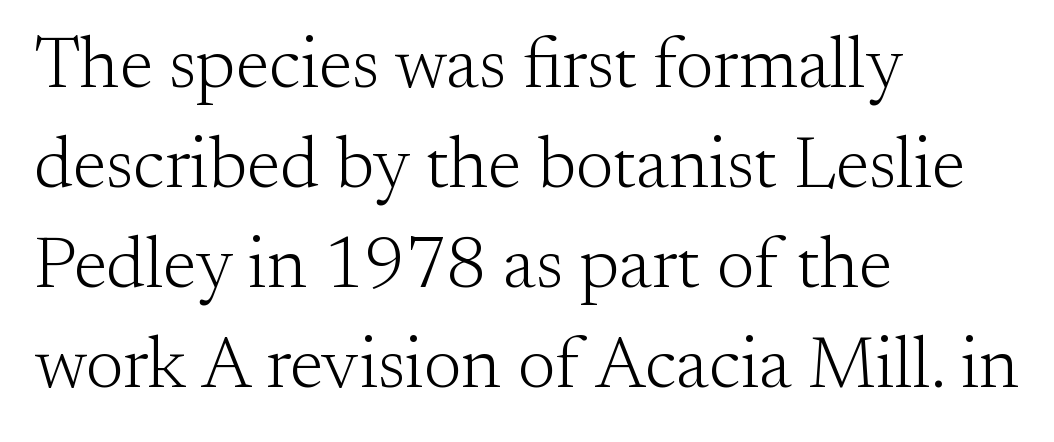
{"serif": "yes", "italic": "no", "bold": "no", "weight": "light", "width": "normal", "stroke_contrast": "medium", "x_height": "small", "monospaced": "no", "underline": "no", "align": "left", "line_spacing": "normal", "line_spacing_ratio": 1.39, "letter_spacing": "normal", "letter_spacing_em": 0.0, "glyph_px": 72}
